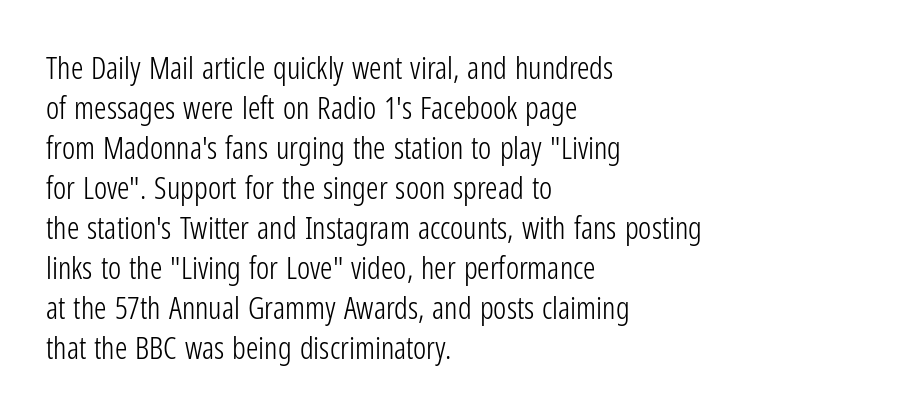
The image shows 31 px light, condensed sans-serif type, upright; set left-aligned, normal line spacing (1.29x), normal letter spacing, not underlined; low stroke contrast and a medium x-height.
